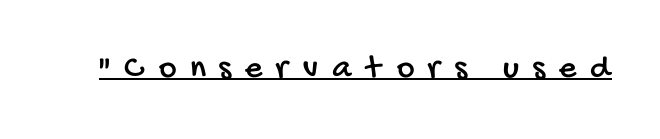
The image shows 34 px condensed sans-serif type; set unusually wide letter spacing (+0.4 em), underlined; low stroke contrast and a large x-height.
